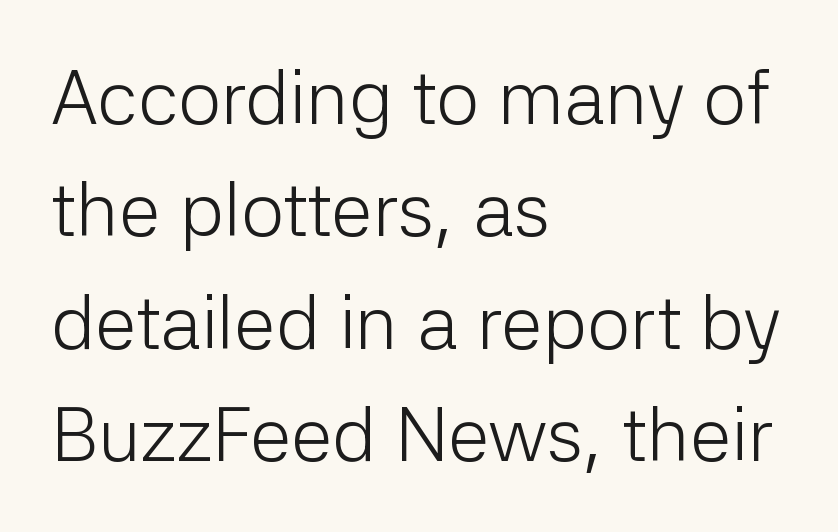
The image shows 76 px light sans-serif type, upright; set left-aligned, normal line spacing (1.48x), normal letter spacing, not underlined; low stroke contrast and a medium x-height.
